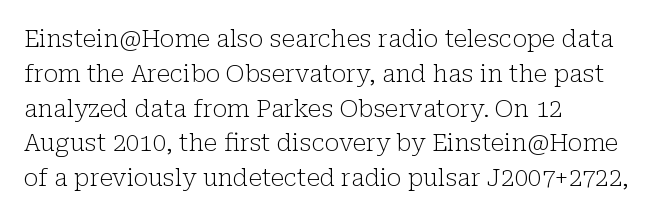
Summary of weight: not heavy and not bold. The passage shown stacks its lines at a standard gap. Upright lettering throughout. Tracking value appears to be zero — textbook default spacing.
